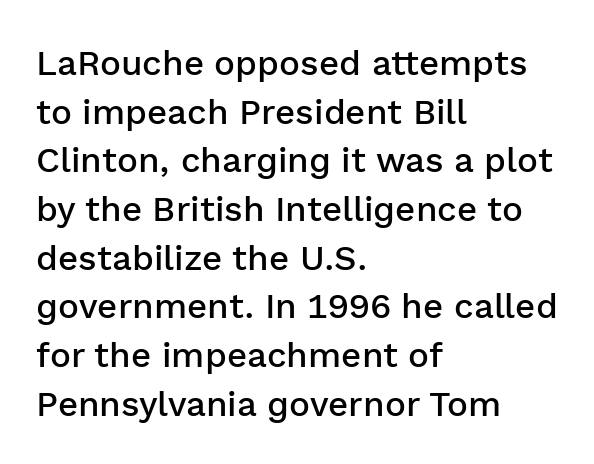
{"serif": "no", "italic": "no", "bold": "semi", "weight": "semibold", "width": "normal", "stroke_contrast": "low", "x_height": "medium", "monospaced": "no", "underline": "no", "align": "left", "line_spacing": "normal", "line_spacing_ratio": 1.39, "letter_spacing": "normal", "letter_spacing_em": 0.0, "glyph_px": 35}
